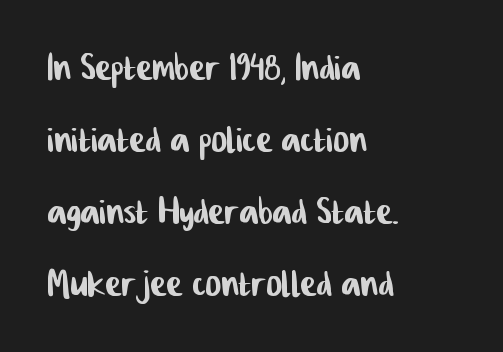
You could not count columns in this text — the font is proportionally spaced. Horizontal bands of white between lines are of average thickness. The area under the type is left untouched. Short and long lines alike share a common starting point at left.
